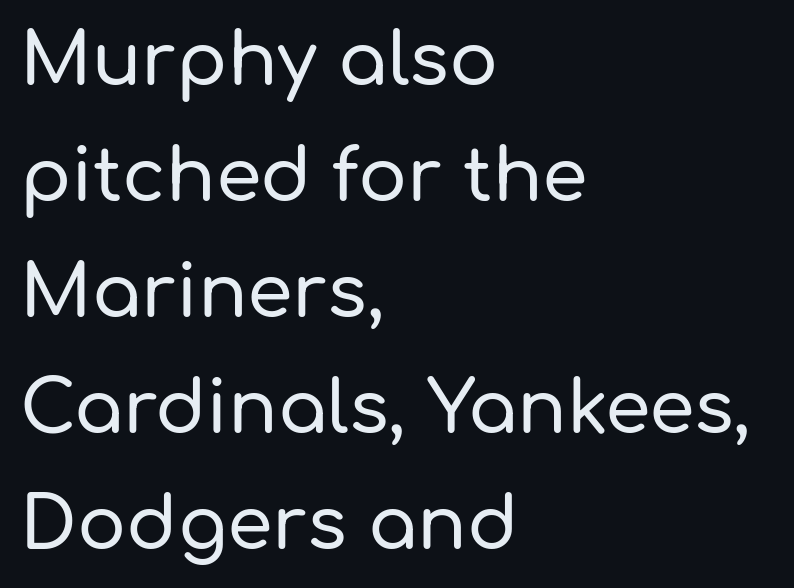
The typeface chosen for these lines omits serifs. The block of text has a typical density, with ordinary space between rows. The rendering anchors every line to the left-hand side. Each letter keeps its own natural width here, so spacing adapts to shape.
